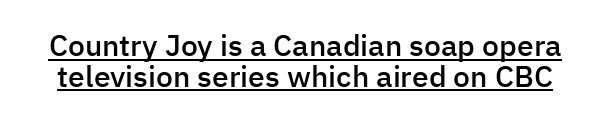
{"serif": "no", "italic": "no", "bold": "semi", "weight": "semibold", "width": "normal", "stroke_contrast": "low", "x_height": "medium", "monospaced": "no", "underline": "yes", "line_spacing": "tight", "line_spacing_ratio": 1.03, "letter_spacing": "normal", "letter_spacing_em": 0.0, "glyph_px": 30}
